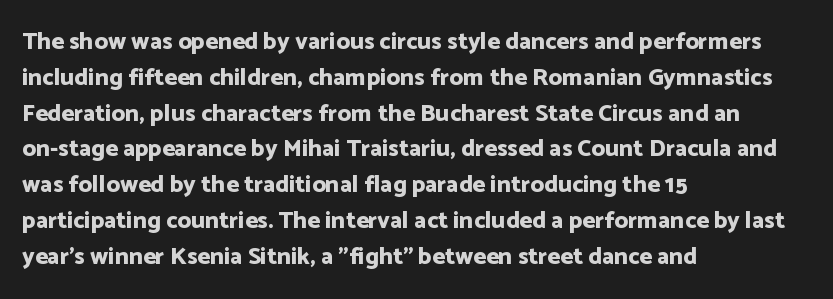
Italic: no, the glyphs are upright roman. Reading down the column, the eye jumps a familiar distance to each next line. Each row of text sits above clean, open space. Chunky letters — that's bold for sure.
